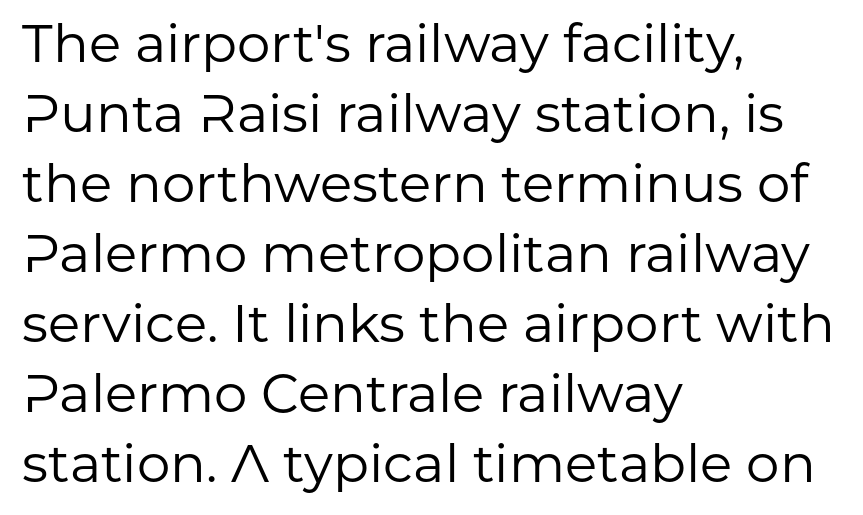
The image shows 53 px regular-weight sans-serif type, upright; set left-aligned, normal line spacing (1.32x), normal letter spacing, not underlined; low stroke contrast and a medium x-height.
